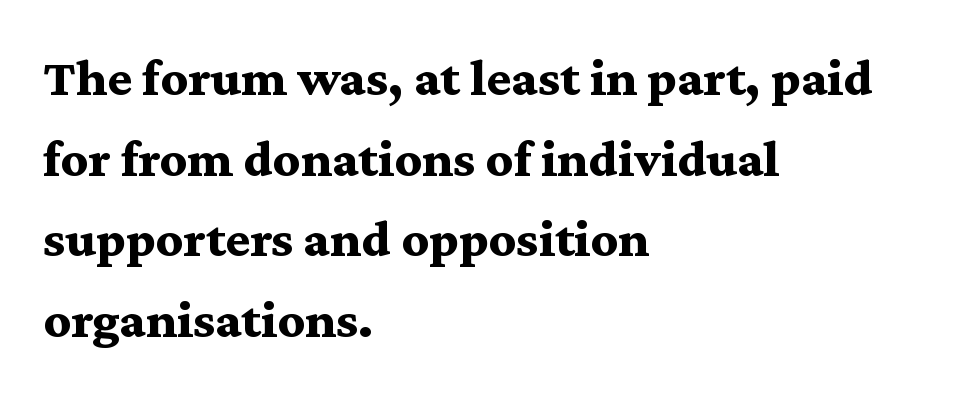
The image shows 53 px bold, wide serif type, upright; set left-aligned, normal line spacing (1.52x), normal letter spacing, not underlined; medium stroke contrast and a medium x-height.
